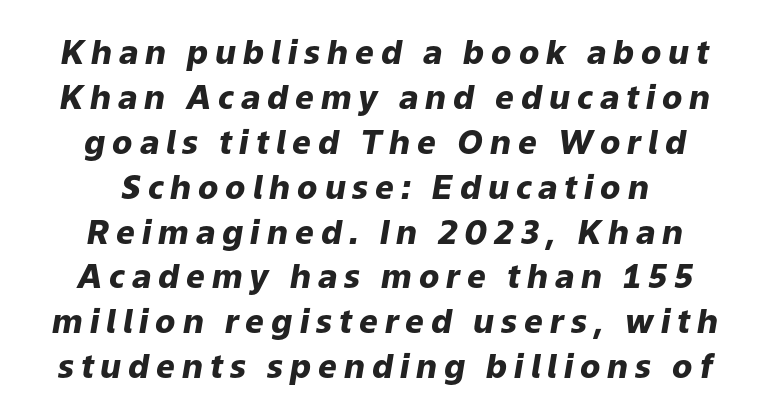
{"italic": "yes", "lean": "right", "slant_degrees": 9, "bold": "yes", "weight": "heavy", "width": "normal", "stroke_contrast": "low", "x_height": "medium", "monospaced": "no", "underline": "no", "align": "center", "line_spacing": "normal", "line_spacing_ratio": 1.36, "letter_spacing": "wide", "letter_spacing_em": 0.21, "glyph_px": 33}
